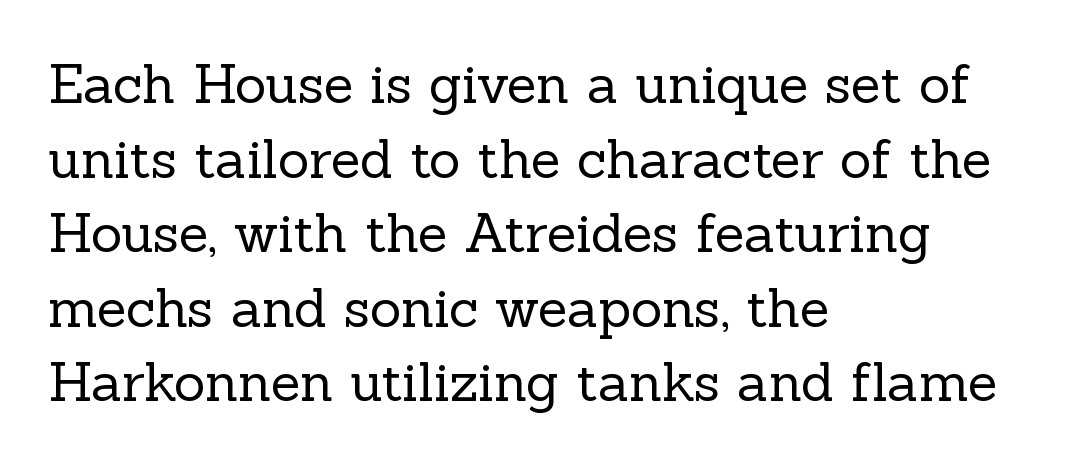
The image shows 54 px regular-weight serif type, upright; set left-aligned, normal line spacing (1.38x), normal letter spacing, not underlined; a medium x-height.
